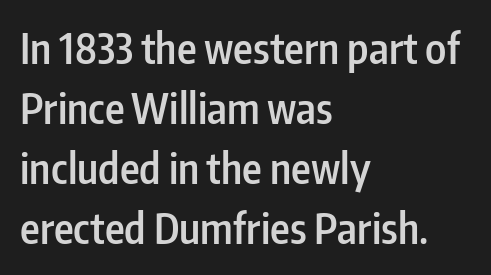
The image shows 42 px semibold, condensed sans-serif type, upright; set left-aligned, normal line spacing (1.43x), normal letter spacing, not underlined; low stroke contrast and a medium x-height.
